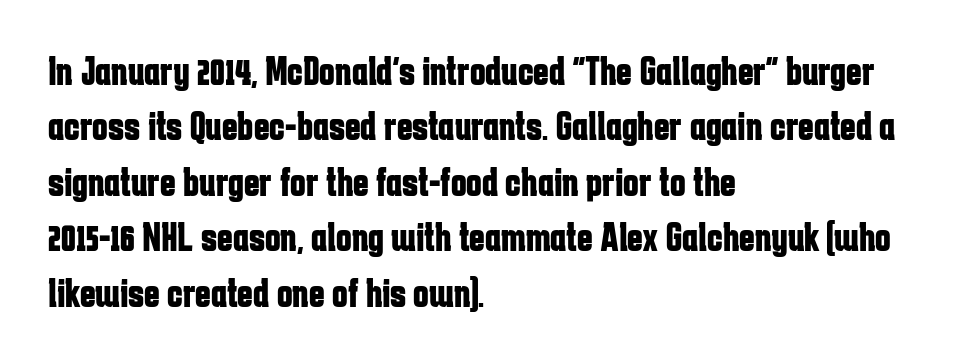
This block has exactly the height ordinary leading produces. There is no visible air inserted between adjacent glyphs. These lines are rendered in a variable-pitch font. A roman cut, with each character standing at attention. Line starts are locked; line ends wander. Underlining? Definitely not there.
